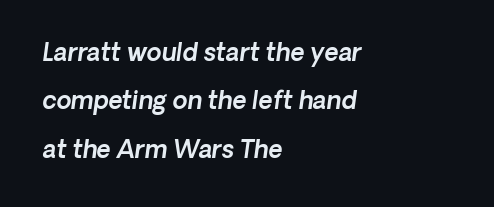
The image shows 24 px text type, italic (leaning right); set left-aligned, loose line spacing (2.02x), normal letter spacing, not underlined.
